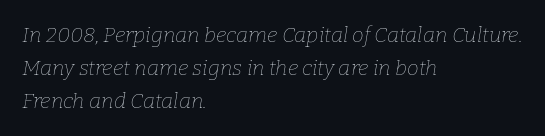
Q: Is the text bold? A: No.
Q: Is the text italic (slanted)? A: Yes, it leans right by about 9 degrees.
Q: Is the text underlined? A: No.
Q: How is the paragraph aligned? A: Left-aligned.
Q: Is the spacing between letters normal or unusually wide? A: Normal.
Q: Is the spacing between lines tight, normal or loose? A: Normal.
